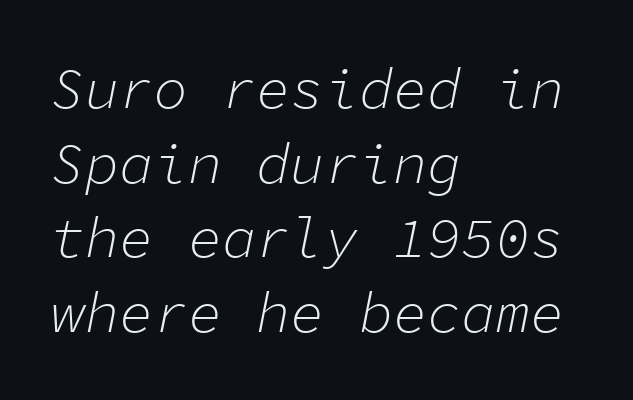
{"italic": "yes", "lean": "right", "slant_degrees": 11, "bold": "no", "weight": "light", "width": "normal", "stroke_contrast": "low", "x_height": "medium", "monospaced": "yes", "underline": "no", "align": "left", "line_spacing": "normal", "line_spacing_ratio": 1.31, "letter_spacing": "normal", "letter_spacing_em": 0.0, "glyph_px": 57}
